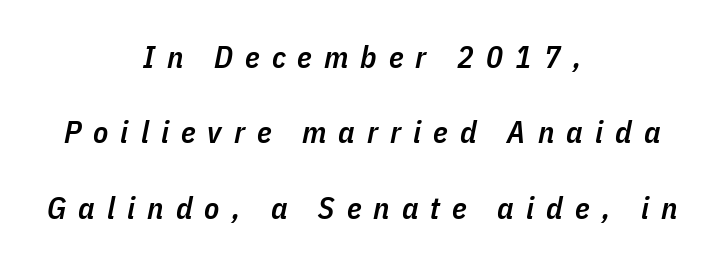
In terms of posture, this sample is oblique. The horizontal fit of the characters is loose and conspicuously gappy. Type without underlining. Is the block centered? Yes — each line is placed symmetrically about the middle. Summary of vertical rhythm: relaxed, with wide interline spacing. A fair bit of extra ink — the face is semibold, not bold.
